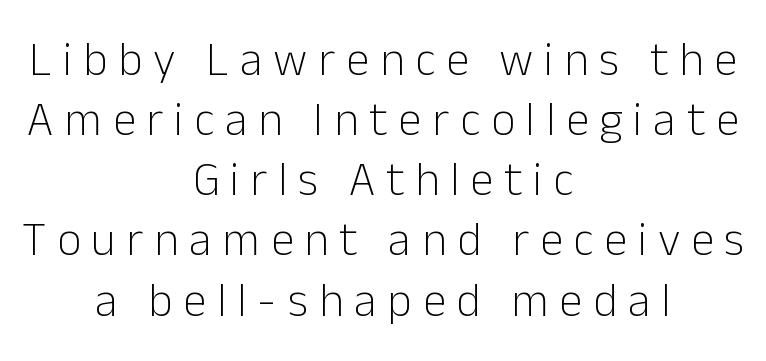
{"serif": "no", "italic": "no", "bold": "no", "weight": "light", "width": "normal", "stroke_contrast": "low", "x_height": "medium", "monospaced": "no", "underline": "no", "align": "center", "line_spacing": "normal", "line_spacing_ratio": 1.28, "letter_spacing": "wide", "letter_spacing_em": 0.23, "glyph_px": 47}
